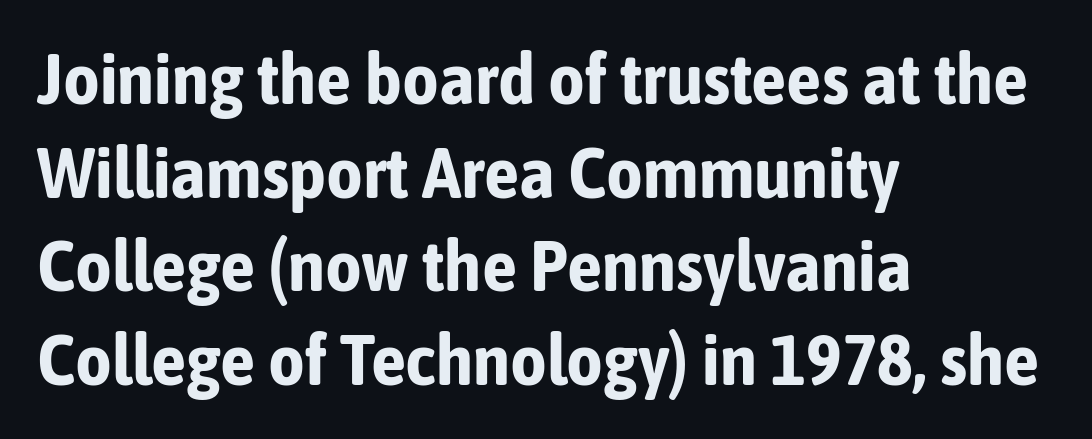
Q: Is the text bold? A: Yes.
Q: Is the text italic (slanted)? A: No, it is upright.
Q: Is the typeface a serif or a sans-serif typeface? A: Sans-serif.
Q: Is the text underlined? A: No.
Q: How is the paragraph aligned? A: Left-aligned.
Q: Is the spacing between letters normal or unusually wide? A: Normal.
Q: Is the spacing between lines tight, normal or loose? A: Normal.
Q: Width (condensed, normal, or wide)? A: Condensed.
Q: Stroke contrast? A: Low.
Q: x-height? A: Medium.
Q: Monospaced? A: No.
